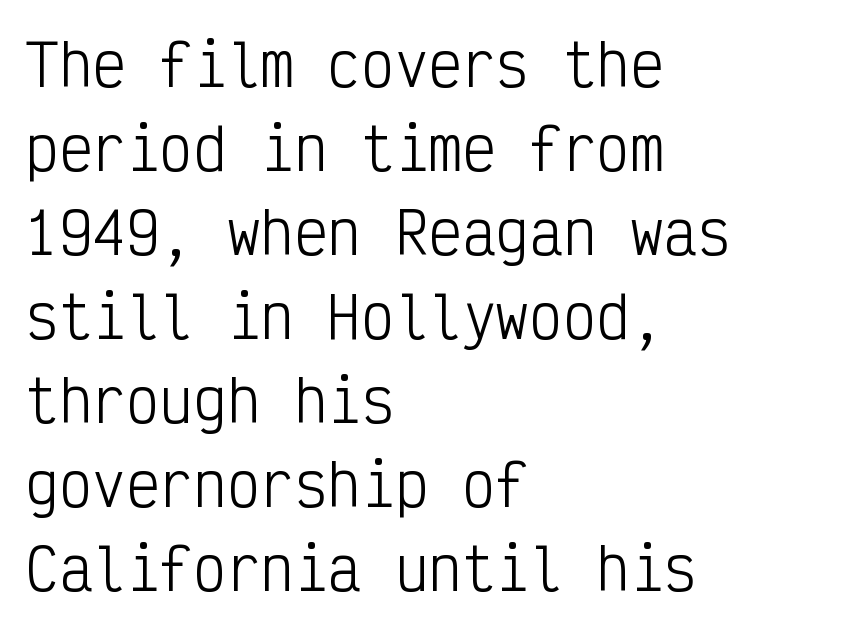
{"serif": "no", "italic": "no", "bold": "no", "weight": "light", "width": "condensed", "stroke_contrast": "low", "x_height": "medium", "monospaced": "yes", "underline": "no", "align": "left", "line_spacing": "normal", "line_spacing_ratio": 1.5, "letter_spacing": "normal", "letter_spacing_em": 0.0, "glyph_px": 56}
